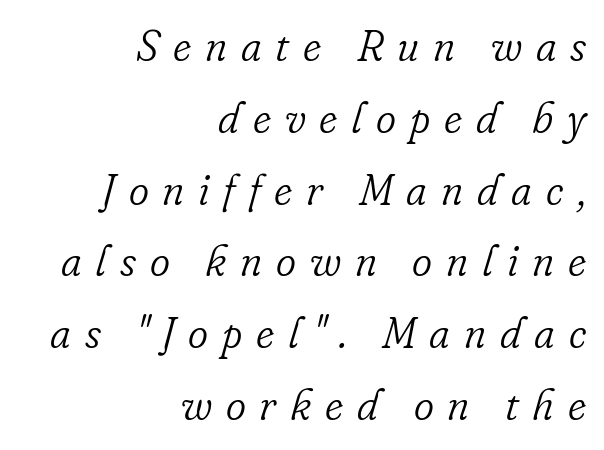
{"serif": "yes", "italic": "yes", "lean": "right", "slant_degrees": 16, "bold": "no", "weight": "light", "width": "normal", "stroke_contrast": "low", "x_height": "small", "monospaced": "no", "underline": "no", "align": "right", "line_spacing": "normal", "line_spacing_ratio": 1.67, "letter_spacing": "wide", "letter_spacing_em": 0.32, "glyph_px": 43}
